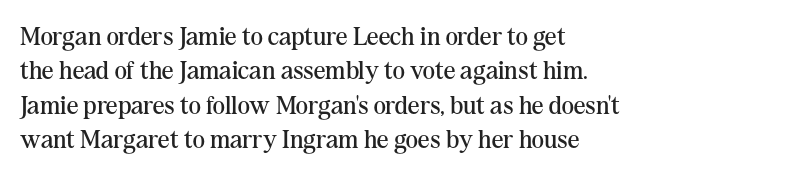
Q: Is the text bold? A: No.
Q: Is the text italic (slanted)? A: No, it is upright.
Q: Is the text underlined? A: No.
Q: How is the paragraph aligned? A: Left-aligned.
Q: Is the spacing between letters normal or unusually wide? A: Normal.
Q: Is the spacing between lines tight, normal or loose? A: Normal.
